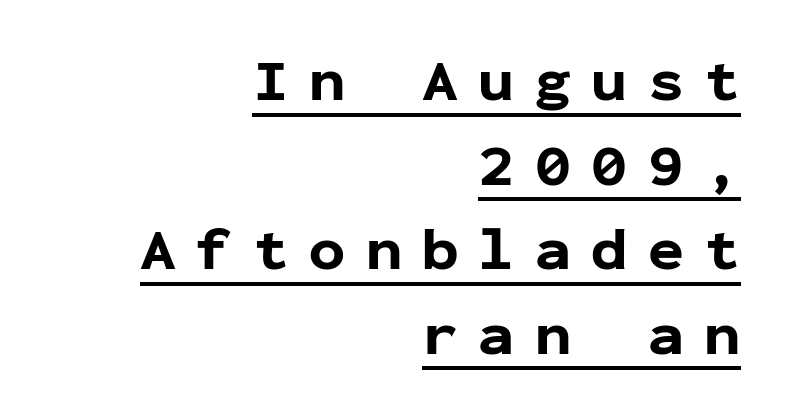
Q: Is the text bold? A: Yes.
Q: Is the text italic (slanted)? A: No, it is upright.
Q: Is the typeface a serif or a sans-serif typeface? A: Sans-serif.
Q: Is the text underlined? A: Yes.
Q: How is the paragraph aligned? A: Right-aligned.
Q: Is the spacing between letters normal or unusually wide? A: Unusually wide.
Q: Is the spacing between lines tight, normal or loose? A: Normal.
Q: Width (condensed, normal, or wide)? A: Normal.
Q: Stroke contrast? A: Low.
Q: x-height? A: Medium.
Q: Monospaced? A: Yes.
